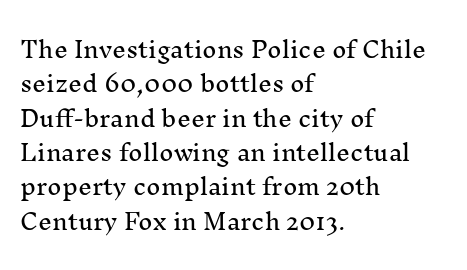
Q: Is the text italic (slanted)? A: No, it is upright.
Q: Is the text underlined? A: No.
Q: How is the paragraph aligned? A: Left-aligned.
Q: Is the spacing between letters normal or unusually wide? A: Normal.
Q: Is the spacing between lines tight, normal or loose? A: Normal.
